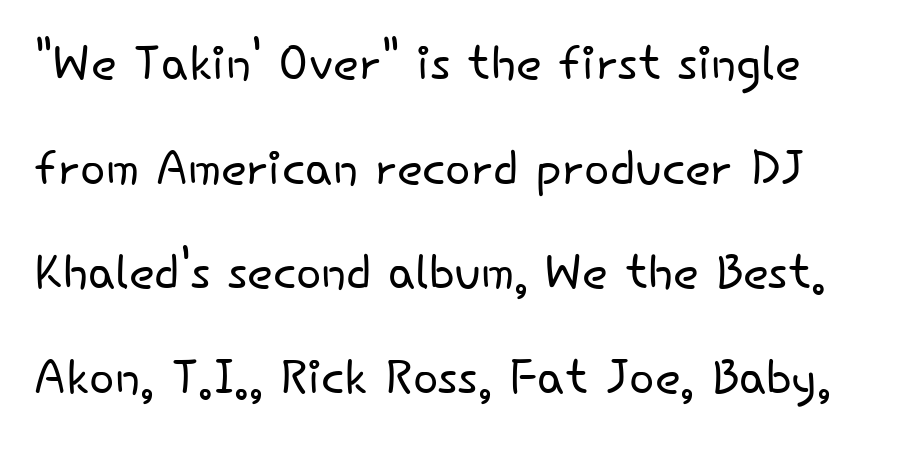
Q: Is the text bold? A: No.
Q: Is the text italic (slanted)? A: No, it is upright.
Q: Is the typeface a serif or a sans-serif typeface? A: Sans-serif.
Q: Is the text underlined? A: No.
Q: How is the paragraph aligned? A: Left-aligned.
Q: Is the spacing between letters normal or unusually wide? A: Normal.
Q: Is the spacing between lines tight, normal or loose? A: Normal.
Q: Width (condensed, normal, or wide)? A: Normal.
Q: Stroke contrast? A: Low.
Q: x-height? A: Small.
Q: Monospaced? A: No.
